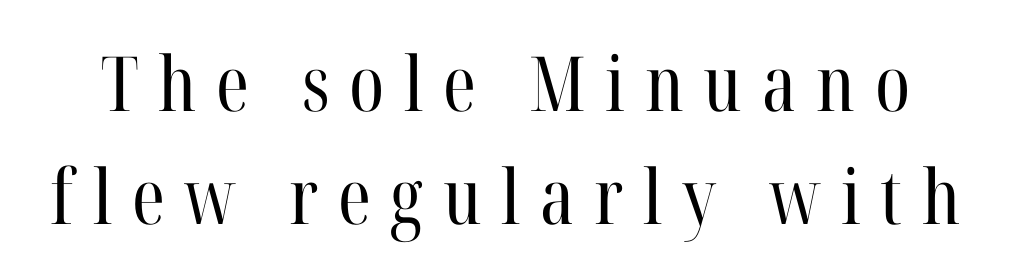
{"serif": "yes", "italic": "no", "bold": "no", "weight": "regular", "width": "condensed", "stroke_contrast": "high", "x_height": "medium", "monospaced": "no", "underline": "no", "line_spacing": "normal", "line_spacing_ratio": 1.49, "letter_spacing": "wide", "letter_spacing_em": 0.26, "glyph_px": 76}
